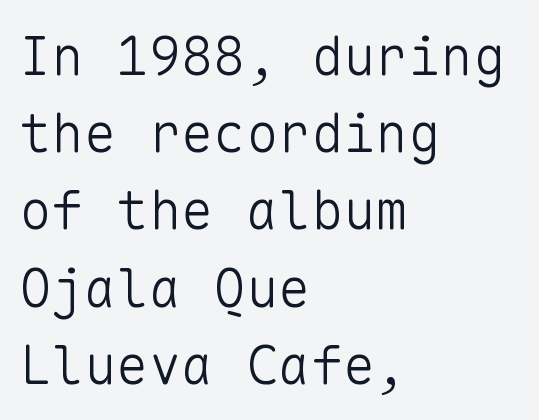
{"serif": "no", "italic": "no", "bold": "no", "weight": "light", "width": "normal", "stroke_contrast": "low", "x_height": "medium", "monospaced": "yes", "underline": "no", "align": "left", "line_spacing": "normal", "line_spacing_ratio": 1.43, "letter_spacing": "normal", "letter_spacing_em": 0.0, "glyph_px": 54}
